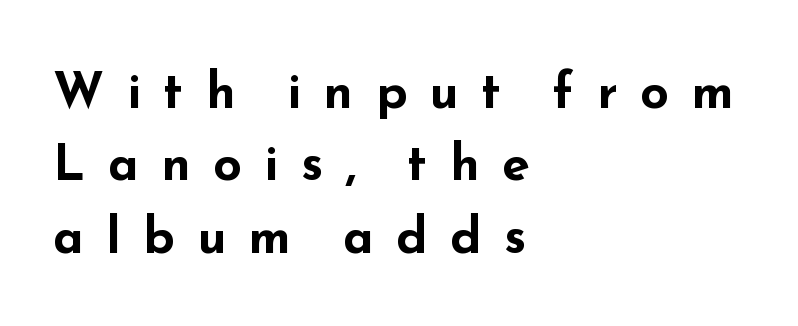
{"serif": "no", "italic": "no", "bold": "yes", "weight": "bold", "width": "wide", "stroke_contrast": "low", "x_height": "small", "monospaced": "no", "underline": "no", "align": "left", "line_spacing": "normal", "line_spacing_ratio": 1.45, "letter_spacing": "wide", "letter_spacing_em": 0.45, "glyph_px": 50}
